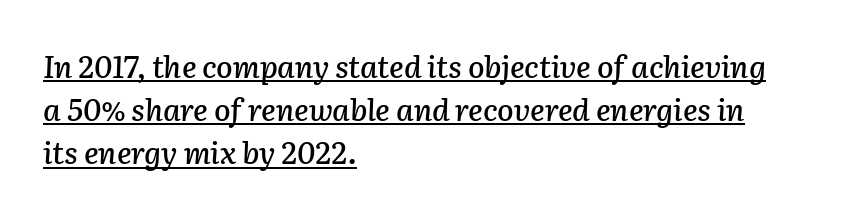
Q: Is the text italic (slanted)? A: Yes, it leans right by about 2 degrees.
Q: Is the text underlined? A: Yes.
Q: How is the paragraph aligned? A: Left-aligned.
Q: Is the spacing between letters normal or unusually wide? A: Normal.
Q: Is the spacing between lines tight, normal or loose? A: Normal.
Q: Width (condensed, normal, or wide)? A: Normal.
Q: Stroke contrast? A: Low.
Q: x-height? A: Medium.
Q: Monospaced? A: No.
